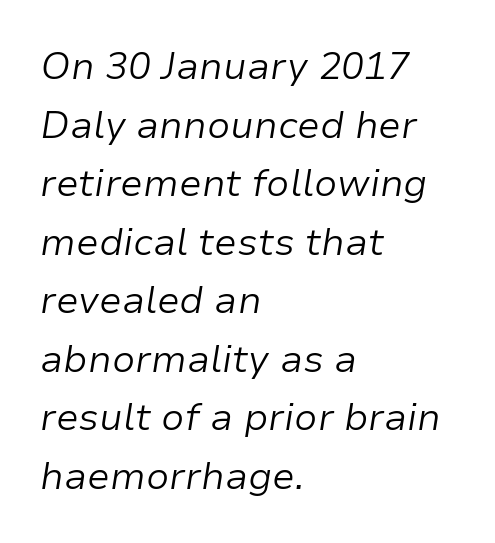
{"italic": "yes", "lean": "right", "slant_degrees": 9, "bold": "no", "weight": "light", "width": "normal", "stroke_contrast": "low", "x_height": "medium", "monospaced": "no", "underline": "no", "align": "left", "line_spacing": "normal", "line_spacing_ratio": 1.54, "letter_spacing": "normal", "letter_spacing_em": 0.0, "glyph_px": 38}
